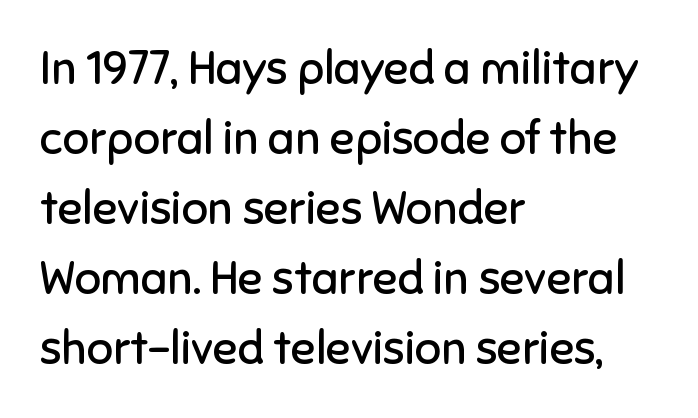
The space directly below the letters is spotless. These lines sit exactly where default settings would place them. Casual observation: everything's shoved over to the left. The tracking reads as untouched default to a designer's eye. Varying glyph widths throughout — classic text-font behaviour.
